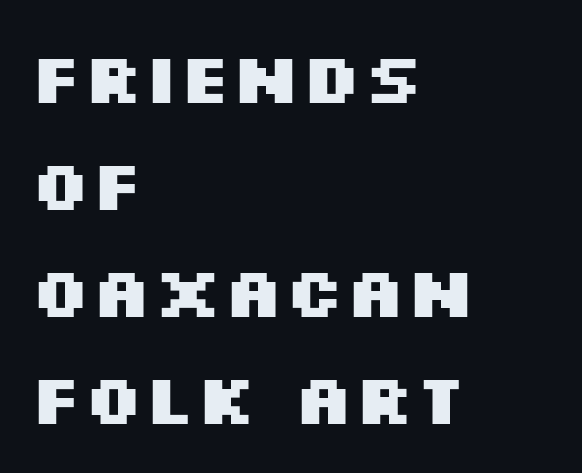
I'd call this a sans setting — the letters go barefoot. Every character sits straight up, as roman type does. All the whitespace from short lines collects on the right. Anything drawn beneath the words? Only blank space. Heft: maximum for text — a bold. Varying glyph widths throughout — classic text-font behaviour.
